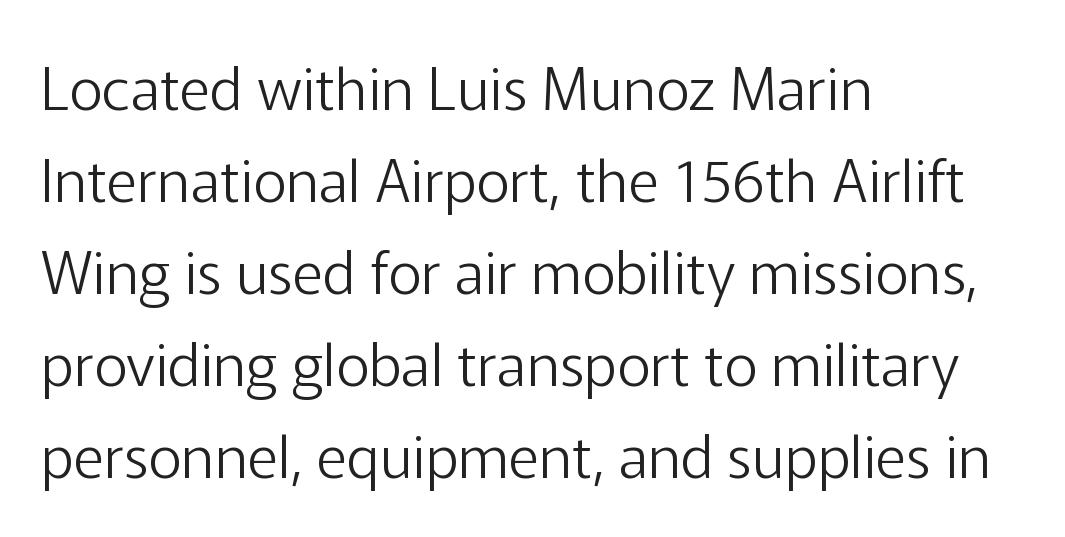
There is no visible air inserted between adjacent glyphs. The letters advance in unequal steps, a hallmark of proportional type. Is there much room between lines? A standard amount, neither cramped nor airy. Vertical strokes here are truly vertical. The zone under the glyphs is completely vacant.
